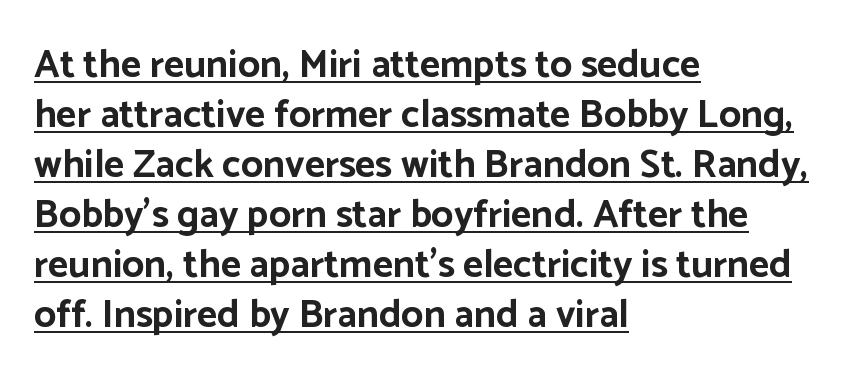
The image shows 39 px bold sans-serif type, upright; set left-aligned, normal line spacing (1.28x), normal letter spacing, underlined; low stroke contrast and a medium x-height.
